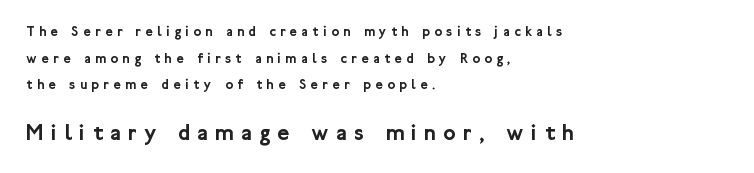
{"italic": "no", "underline": "no", "align": "left", "line_spacing": "loose", "line_spacing_ratio": 1.9, "letter_spacing": "wide", "letter_spacing_em": 0.33, "larger_block": "second", "size_ratio": 1.64, "glyph_px": 23}
